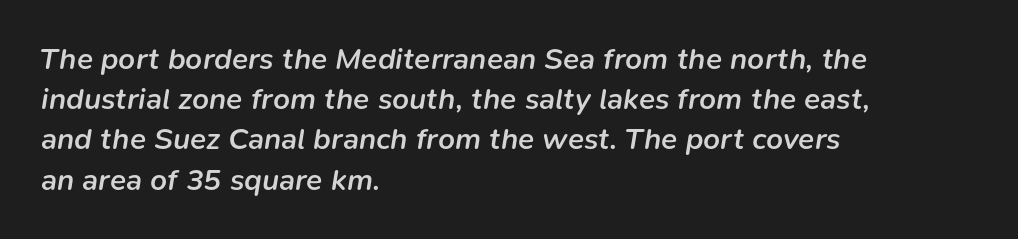
Q: Is the text bold? A: Semi-bold.
Q: Is the text italic (slanted)? A: Yes, it leans right by about 9 degrees.
Q: Is the text underlined? A: No.
Q: How is the paragraph aligned? A: Left-aligned.
Q: Is the spacing between letters normal or unusually wide? A: Normal.
Q: Is the spacing between lines tight, normal or loose? A: Normal.
Q: Width (condensed, normal, or wide)? A: Normal.
Q: Stroke contrast? A: Low.
Q: x-height? A: Medium.
Q: Monospaced? A: No.
